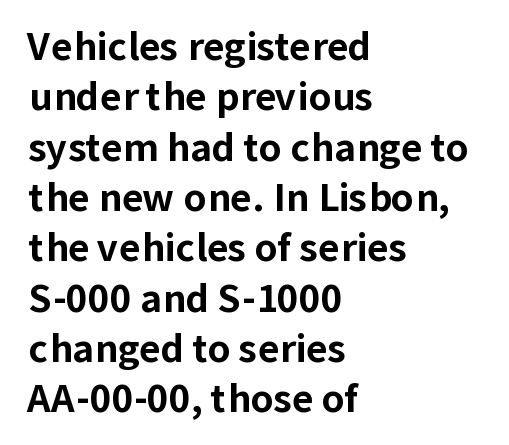
{"serif": "no", "italic": "no", "bold": "yes", "weight": "bold", "width": "normal", "stroke_contrast": "low", "x_height": "medium", "monospaced": "no", "underline": "no", "align": "left", "line_spacing": "normal", "line_spacing_ratio": 1.36, "letter_spacing": "normal", "letter_spacing_em": 0.0, "glyph_px": 37}
